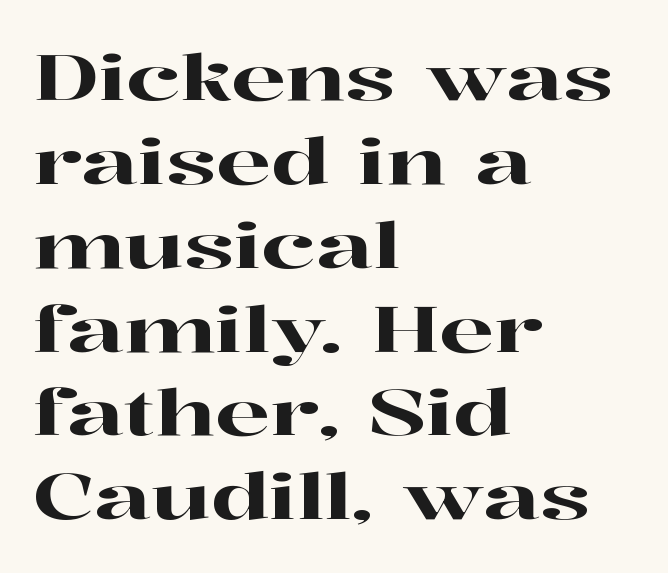
{"serif": "yes", "italic": "no", "width": "wide", "stroke_contrast": "high", "x_height": "medium", "monospaced": "no", "underline": "no", "align": "left", "line_spacing": "normal", "line_spacing_ratio": 1.31, "letter_spacing": "normal", "letter_spacing_em": 0.0, "glyph_px": 64}
